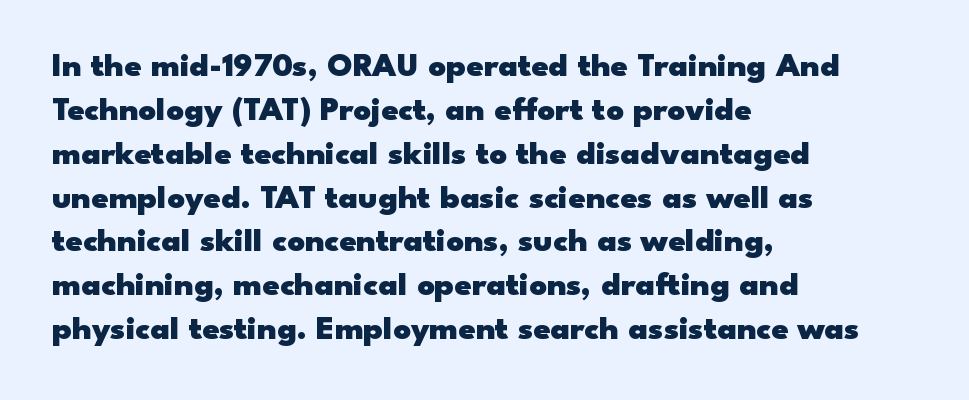
Tracking value appears to be zero — textbook default spacing. Which margin do the lines hug? The left one — the right edge is uneven. Honestly, there is no underline to notice here at all. This block has exactly the height ordinary leading produces. Are there feet on the stems? There aren't — it's a sans. Posture: upright roman.
